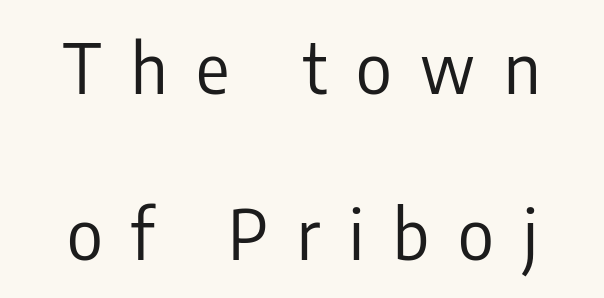
Q: Is the text bold? A: No.
Q: Is the text italic (slanted)? A: No, it is upright.
Q: Is the typeface a serif or a sans-serif typeface? A: Sans-serif.
Q: Is the text underlined? A: No.
Q: Is the spacing between letters normal or unusually wide? A: Unusually wide.
Q: Is the spacing between lines tight, normal or loose? A: Loose.
Q: Width (condensed, normal, or wide)? A: Condensed.
Q: Stroke contrast? A: Low.
Q: x-height? A: Medium.
Q: Monospaced? A: No.
